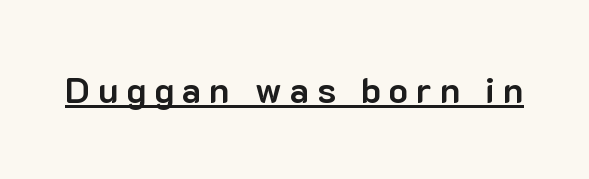
Students, observe the line beneath the letters — that is underlining. Typesetter's note: full bold, strokes at maximum text heaviness. Think of a printed novel: that variable character pitch is what you see here. Does the type have serifs? No, each stem ends abruptly.
